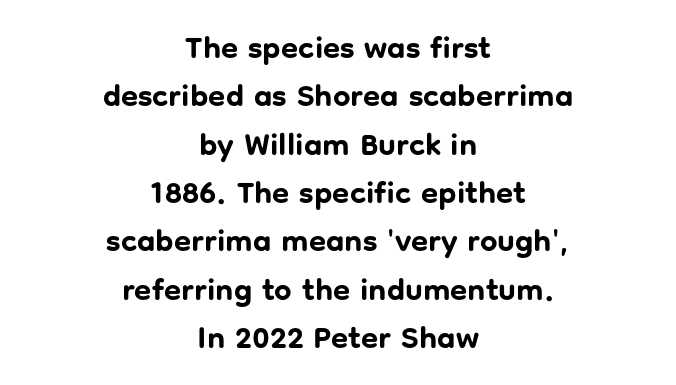
A typesetter would call this proportional, since set widths differ per character. Does the type have serifs? No, each stem ends abruptly. Typeset on center — no edge is straight. No extra tracking has been applied to these lines.
